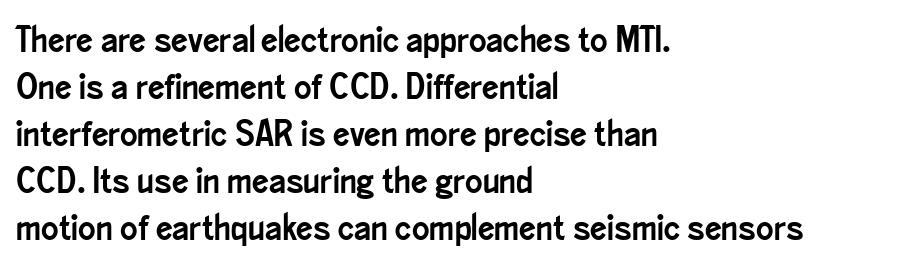
{"serif": "no", "italic": "no", "width": "condensed", "stroke_contrast": "low", "x_height": "small", "monospaced": "no", "underline": "no", "align": "left", "line_spacing": "normal", "line_spacing_ratio": 1.27, "letter_spacing": "normal", "letter_spacing_em": 0.0, "glyph_px": 37}
